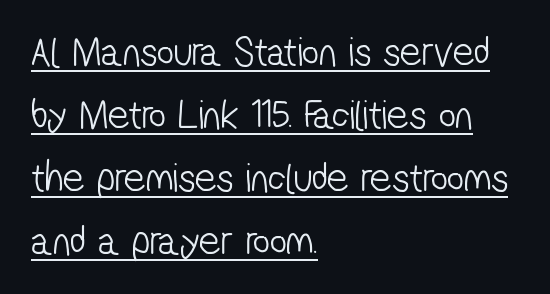
{"serif": "no", "bold": "no", "weight": "light", "width": "condensed", "stroke_contrast": "low", "x_height": "medium", "monospaced": "no", "underline": "yes", "align": "left", "line_spacing": "normal", "line_spacing_ratio": 1.5, "letter_spacing": "normal", "letter_spacing_em": 0.0, "glyph_px": 42}
